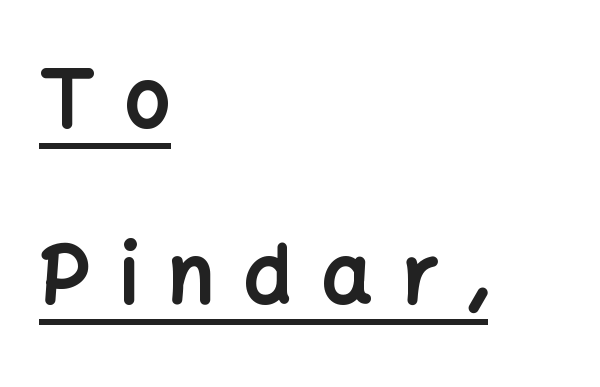
{"serif": "no", "italic": "no", "bold": "yes", "weight": "bold", "width": "normal", "stroke_contrast": "low", "x_height": "medium", "monospaced": "no", "underline": "yes", "align": "left", "line_spacing": "loose", "line_spacing_ratio": 2.23, "letter_spacing": "wide", "letter_spacing_em": 0.38, "glyph_px": 79}
